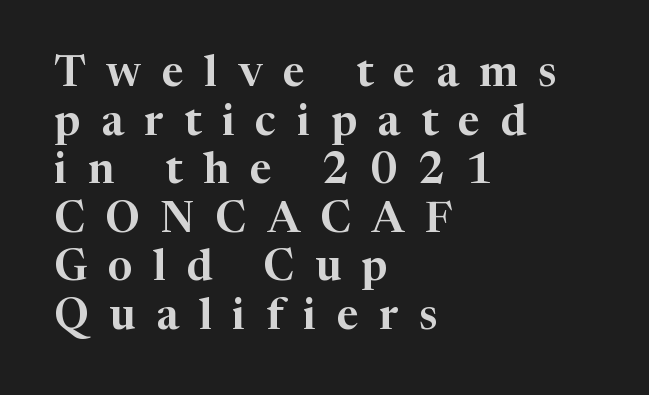
Q: Is the text italic (slanted)? A: No, it is upright.
Q: Is the typeface a serif or a sans-serif typeface? A: Serif.
Q: Is the text underlined? A: No.
Q: How is the paragraph aligned? A: Left-aligned.
Q: Is the spacing between letters normal or unusually wide? A: Unusually wide.
Q: Is the spacing between lines tight, normal or loose? A: Tight.
Q: Width (condensed, normal, or wide)? A: Normal.
Q: Stroke contrast? A: High.
Q: x-height? A: Medium.
Q: Monospaced? A: No.
